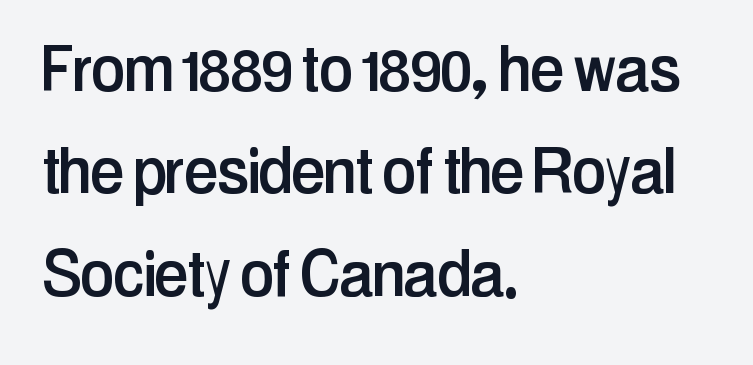
Serif or sans? Sans — the stroke terminals are bare. The specimen reads as upright at a glance. You could call the tracking neutral — neither tight nor loose. Rule under the text: the space is simply empty. Looks like regular typesetting: each glyph gets only the width it needs. This block has exactly the height ordinary leading produces.
